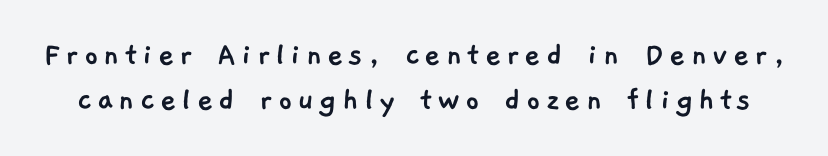
Q: Is the typeface a serif or a sans-serif typeface? A: Sans-serif.
Q: Is the text underlined? A: No.
Q: Is the spacing between lines tight, normal or loose? A: Normal.
Q: Width (condensed, normal, or wide)? A: Normal.
Q: Stroke contrast? A: Low.
Q: x-height? A: Medium.
Q: Monospaced? A: No.
